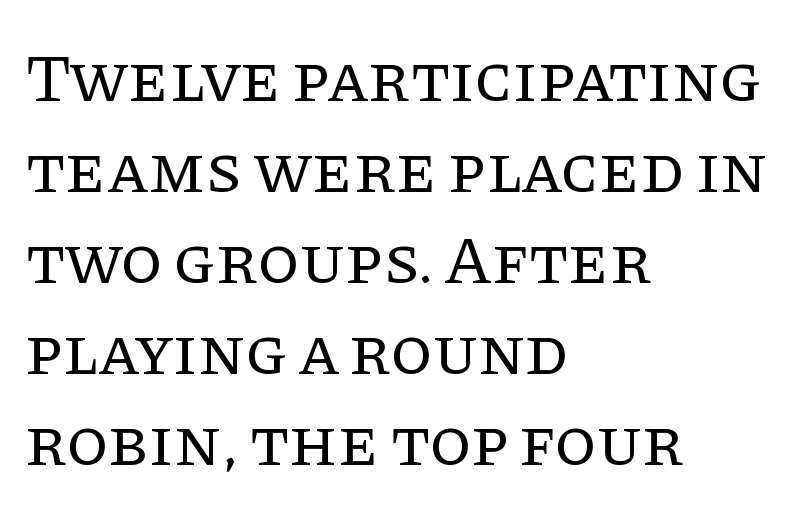
{"serif": "yes", "italic": "no", "bold": "no", "weight": "regular", "width": "normal", "stroke_contrast": "low", "x_height": "large", "monospaced": "no", "underline": "no", "align": "left", "line_spacing": "normal", "line_spacing_ratio": 1.34, "letter_spacing": "normal", "letter_spacing_em": 0.0, "glyph_px": 68}
